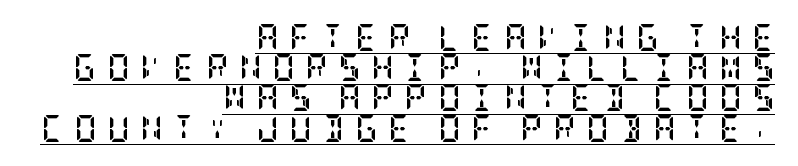
Typeset ragged left — the right edge is the straight one. Compared with typical paragraphs, the rows here are closer together. The rendering uses a bold face; every stroke is thick and dark. In terms of posture, this sample is upright. Observe the wide spacing: letters keep a clear distance from each other.
